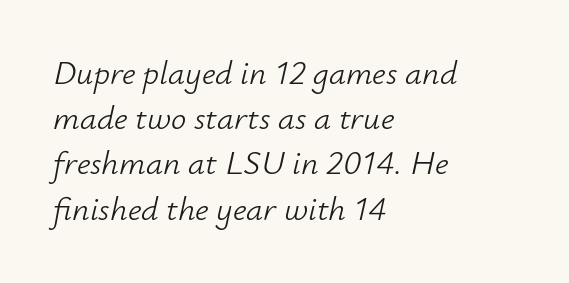
The letters look calm and open, with moderate or lighter stems. In terms of letterspacing, this is plain default setting. The rows are spaced the way most documents space them. Think of a printed novel: that variable character pitch is what you see here. Line beginnings align vertically; line endings do not.
